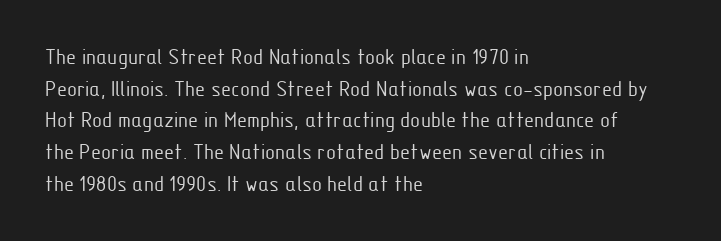
The image shows 23 px text type, upright; set left-aligned, normal line spacing (1.38x), normal letter spacing, not underlined.
